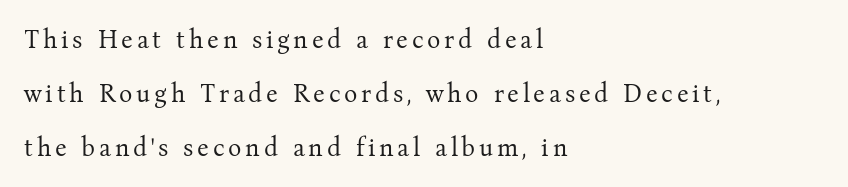
{"italic": "no", "bold": "no", "underline": "no", "align": "left", "line_spacing": "loose", "line_spacing_ratio": 2.16, "glyph_px": 25}
